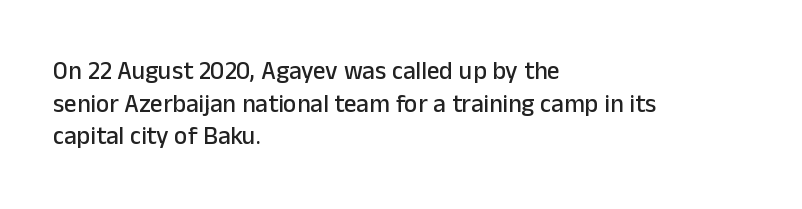
The image shows 25 px text type, upright; set left-aligned, normal line spacing (1.31x), normal letter spacing, not underlined.
